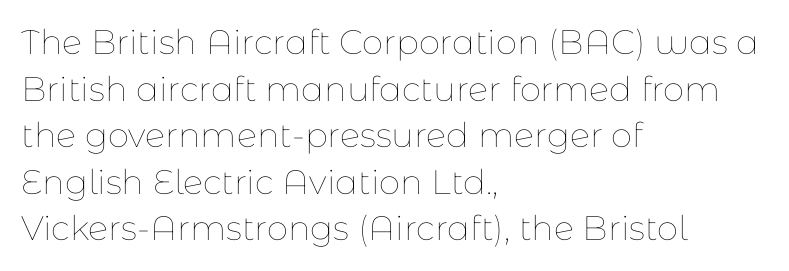
Q: Is the text bold? A: No.
Q: Is the text italic (slanted)? A: No, it is upright.
Q: Is the text underlined? A: No.
Q: How is the paragraph aligned? A: Left-aligned.
Q: Is the spacing between letters normal or unusually wide? A: Normal.
Q: Is the spacing between lines tight, normal or loose? A: Normal.
Q: Width (condensed, normal, or wide)? A: Normal.
Q: Stroke contrast? A: Low.
Q: x-height? A: Medium.
Q: Monospaced? A: No.
